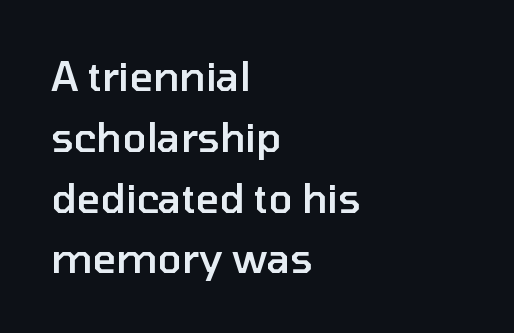
The image shows 40 px semibold sans-serif type, upright; set left-aligned, normal line spacing (1.52x), normal letter spacing, not underlined; low stroke contrast and a medium x-height.
